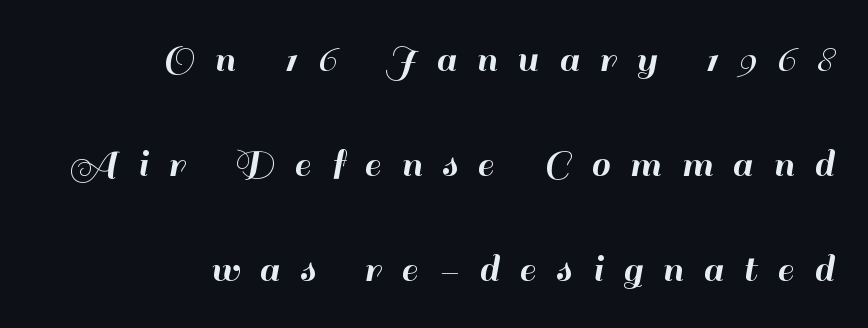
Q: Is the text italic (slanted)? A: Yes.
Q: Is the typeface a serif or a sans-serif typeface? A: Sans-serif.
Q: Is the text underlined? A: No.
Q: How is the paragraph aligned? A: Right-aligned.
Q: Is the spacing between letters normal or unusually wide? A: Unusually wide.
Q: Is the spacing between lines tight, normal or loose? A: Loose.
Q: Width (condensed, normal, or wide)? A: Normal.
Q: Stroke contrast? A: High.
Q: x-height? A: Small.
Q: Monospaced? A: No.
